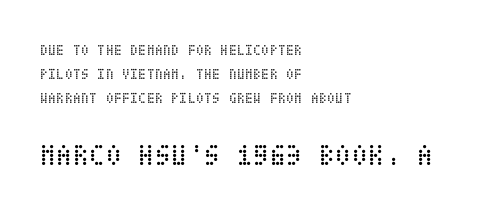
The image shows 30 px regular-weight, condensed type, upright; set left-aligned, normal line spacing (1.6x), normal letter spacing, not underlined; the second (bottom) block is 2.0x larger; low stroke contrast and a large x-height.
